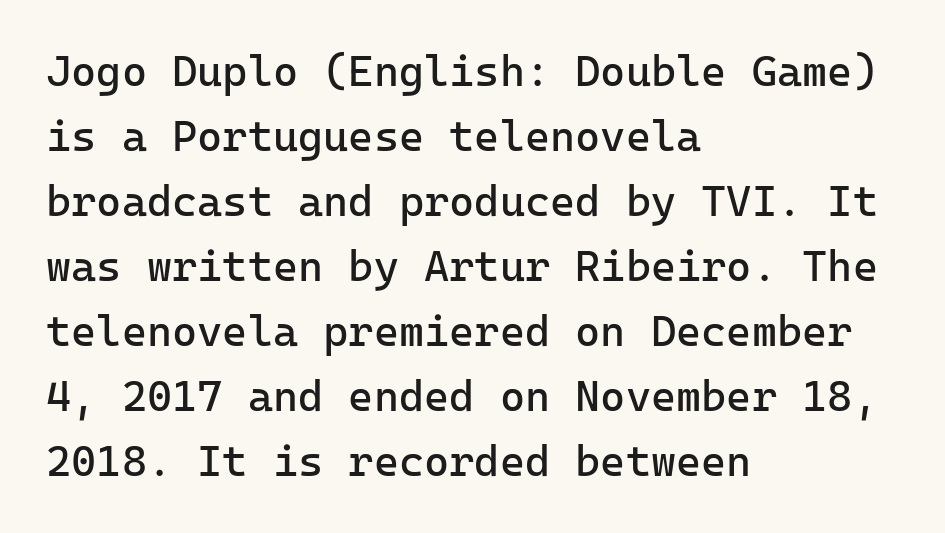
{"serif": "no", "italic": "no", "bold": "no", "weight": "regular", "width": "normal", "stroke_contrast": "low", "x_height": "medium", "monospaced": "yes", "underline": "no", "align": "left", "line_spacing": "normal", "line_spacing_ratio": 1.51, "letter_spacing": "normal", "letter_spacing_em": 0.0, "glyph_px": 43}
